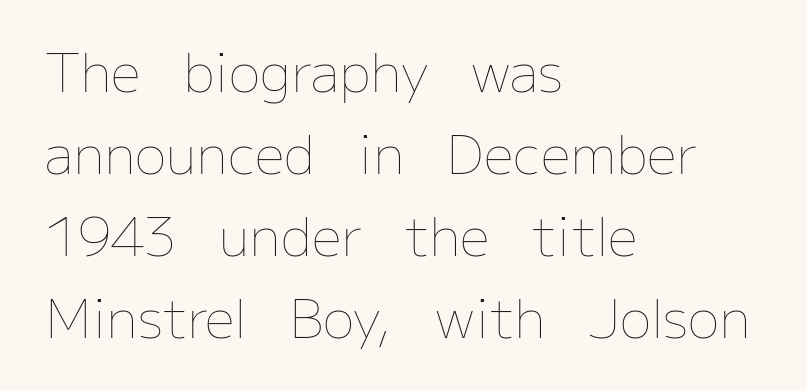
Weight: not bold — regular or lighter. The passage shown is typed in a proportional face where columns would drift. The words here are not underlined. Notice how the stems are strictly vertical — no italics here. The passage shown stacks its lines at a standard gap. Alignment: flush left.
